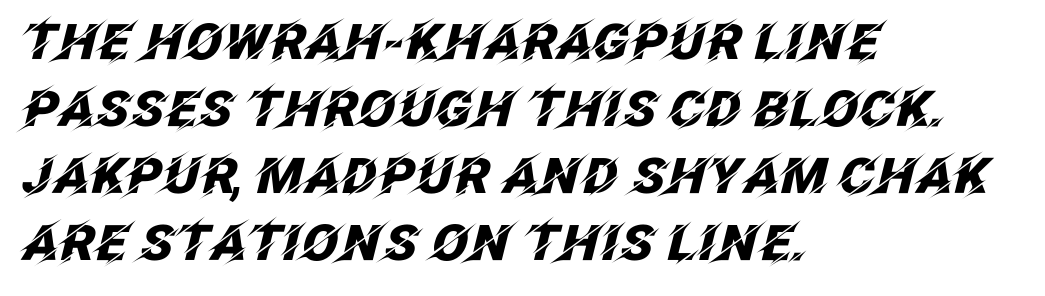
Q: Is the text bold? A: Yes.
Q: Is the text italic (slanted)? A: Yes, it leans right by about 12 degrees.
Q: Is the text underlined? A: No.
Q: How is the paragraph aligned? A: Left-aligned.
Q: Is the spacing between letters normal or unusually wide? A: Normal.
Q: Is the spacing between lines tight, normal or loose? A: Normal.
Q: Width (condensed, normal, or wide)? A: Normal.
Q: Stroke contrast? A: Low.
Q: x-height? A: Large.
Q: Monospaced? A: No.
